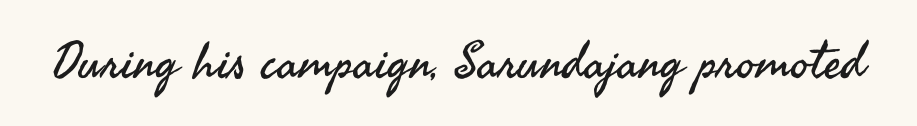
{"serif": "no", "bold": "no", "weight": "regular", "width": "normal", "stroke_contrast": "medium", "x_height": "small", "monospaced": "no", "underline": "no", "letter_spacing": "normal", "letter_spacing_em": 0.0, "glyph_px": 51}
